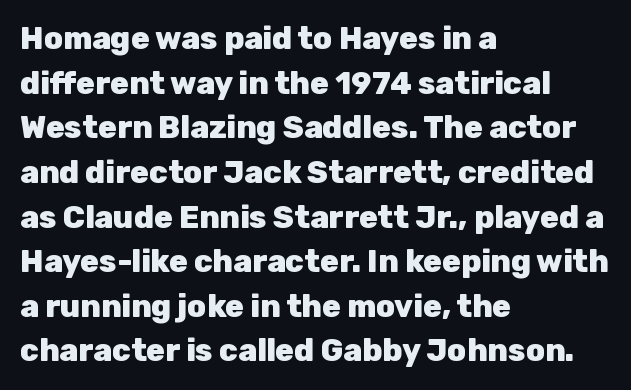
The image shows 31 px heavy sans-serif type, upright; set left-aligned, normal line spacing (1.44x), normal letter spacing, not underlined; low stroke contrast and a medium x-height.
